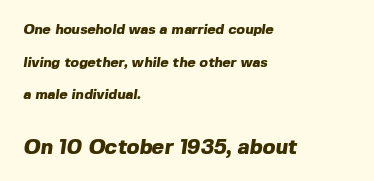
Q: Is the text bold? A: Yes.
Q: Is the text underlined? A: No.
Q: How is the paragraph aligned? A: Left-aligned.
Q: Is the spacing between letters normal or unusually wide? A: Normal.
Q: Is the spacing between lines tight, normal or loose? A: Loose.
Q: Which block of text is set in a larger size, the first (top) or the second (bottom)? A: The second (bottom) one.
